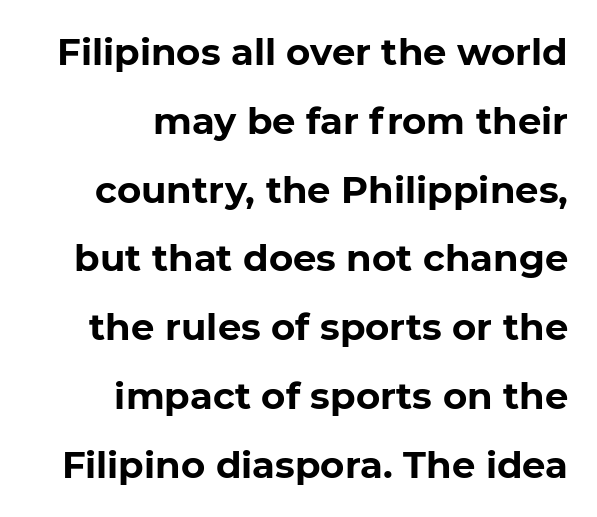
Any mark beneath the type? The region is blank. You could not count columns in this text — the font is proportionally spaced. Every row of glyphs terminates at an identical x-position on the right. The strokes are fattened all the way to bold. Does the type have serifs? No, each stem ends abruptly.
